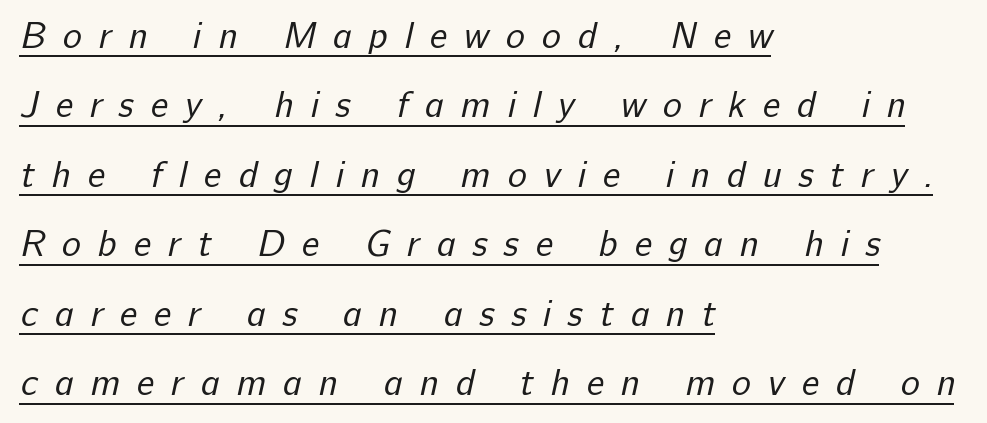
Q: Is the text bold? A: No.
Q: Is the typeface a serif or a sans-serif typeface? A: Sans-serif.
Q: Is the text underlined? A: Yes.
Q: How is the paragraph aligned? A: Left-aligned.
Q: Is the spacing between letters normal or unusually wide? A: Unusually wide.
Q: Is the spacing between lines tight, normal or loose? A: Loose.
Q: Width (condensed, normal, or wide)? A: Normal.
Q: Stroke contrast? A: Low.
Q: x-height? A: Medium.
Q: Monospaced? A: No.
